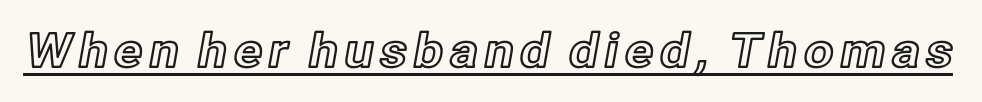
Notice how a bar underscores the lettering throughout. Think of a printed novel: that variable character pitch is what you see here.
